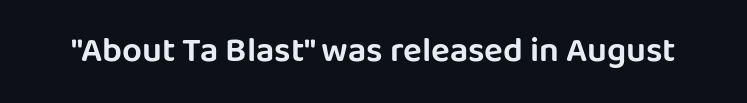
{"serif": "no", "italic": "no", "width": "normal", "stroke_contrast": "low", "x_height": "large", "monospaced": "no", "underline": "no", "letter_spacing": "normal", "letter_spacing_em": 0.0, "glyph_px": 35}
